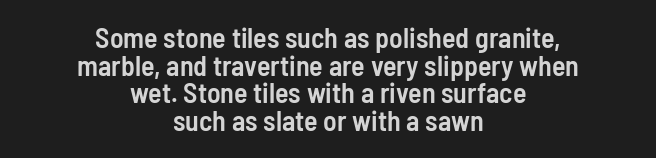
The gaps between neighbouring characters are ordinary and unremarkable. The text block is weighted toward neither margin, spreading evenly from the middle. In terms of leading, this rendering errs on the cramped side. The font family rendered here belongs to the sans-serif group. Style check: upright.
